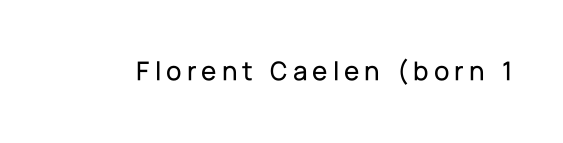
Character widths vary here, with narrow letters taking less room than wide ones. Each row of text sits above clean, open space. A typesetter would label this face a sans. Designer's note — italics off, roman on.
